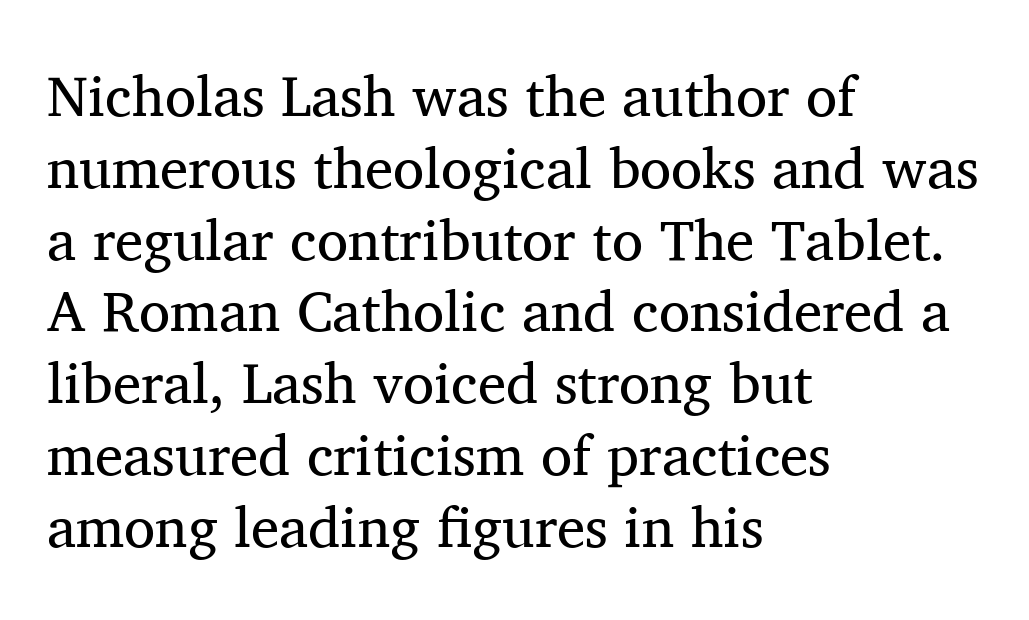
{"serif": "yes", "italic": "no", "bold": "no", "weight": "regular", "width": "normal", "stroke_contrast": "medium", "x_height": "medium", "monospaced": "no", "underline": "no", "align": "left", "line_spacing": "normal", "line_spacing_ratio": 1.26, "letter_spacing": "normal", "letter_spacing_em": 0.0, "glyph_px": 57}
